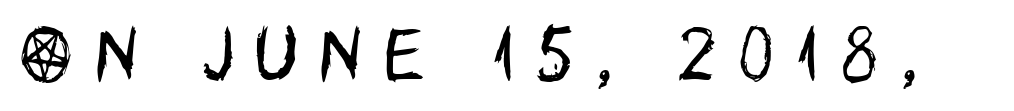
The rendering inserts visible extra space after every character. Posture: straight, roman, zero tilt. The font is comparable to plain body text, perhaps lighter. A typesetter would call this proportional, since set widths differ per character. The designer went with a sans here, leaving each stem footless. Glance below the letters and you will spot only blank space.
